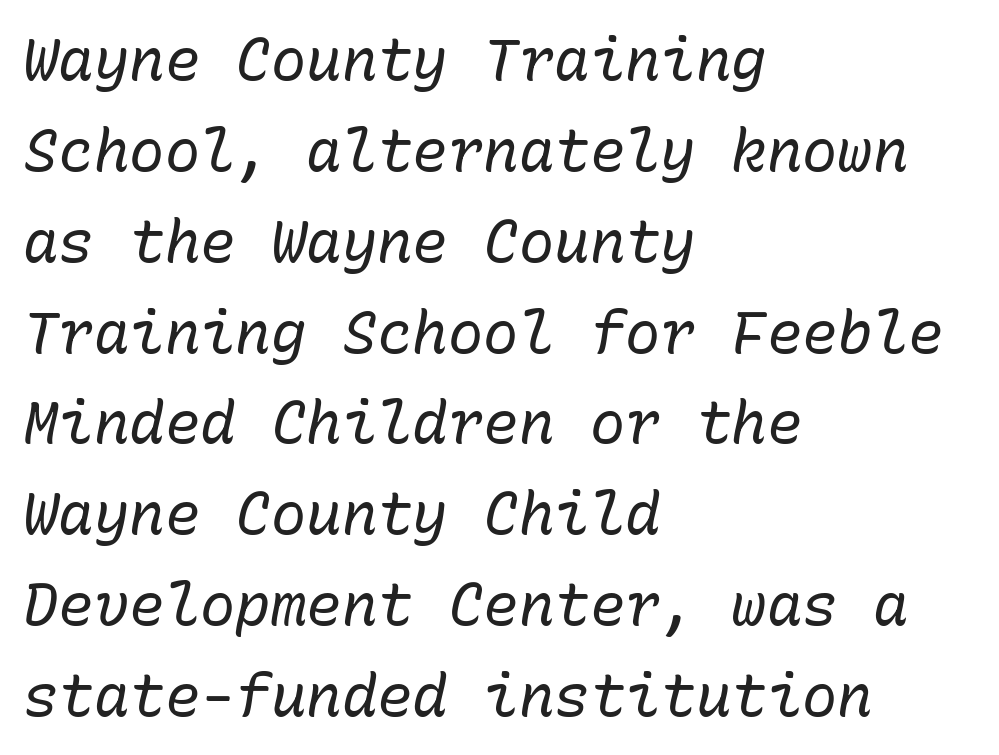
{"italic": "yes", "lean": "right", "slant_degrees": 10, "bold": "no", "weight": "regular", "width": "normal", "stroke_contrast": "low", "x_height": "medium", "monospaced": "yes", "underline": "no", "align": "left", "line_spacing": "normal", "line_spacing_ratio": 1.54, "letter_spacing": "normal", "letter_spacing_em": 0.0, "glyph_px": 59}
